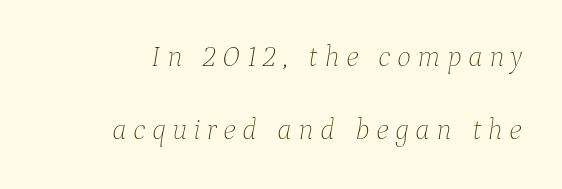
The passage shown is not bold in any degree. Rendered with sloped, italic letterforms. The line-height multiplier appears high, well above default. These lines are rendered in a variable-pitch font. Observe the wide spacing: letters keep a clear distance from each other.
